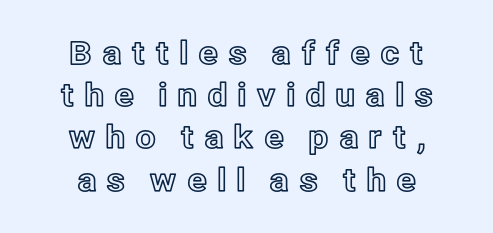
Q: Is the text italic (slanted)? A: No, it is upright.
Q: Is the text underlined? A: No.
Q: How is the paragraph aligned? A: Centered.
Q: Is the spacing between letters normal or unusually wide? A: Unusually wide.
Q: Is the spacing between lines tight, normal or loose? A: Normal.
Q: Width (condensed, normal, or wide)? A: Normal.
Q: x-height? A: Medium.
Q: Monospaced? A: No.
